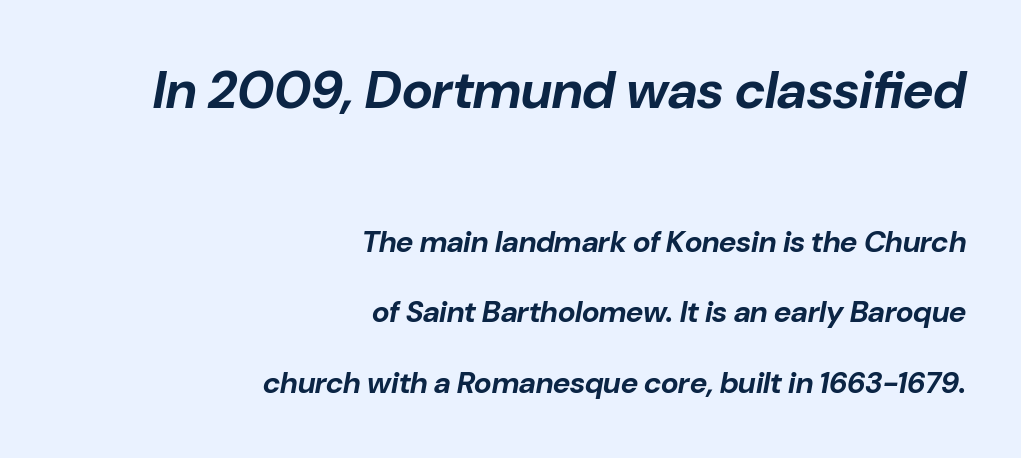
{"italic": "yes", "lean": "right", "slant_degrees": 10, "bold": "yes", "weight": "bold", "width": "normal", "stroke_contrast": "low", "x_height": "medium", "monospaced": "no", "underline": "no", "align": "right", "line_spacing": "loose", "line_spacing_ratio": 2.35, "letter_spacing": "normal", "letter_spacing_em": 0.0, "larger_block": "first", "size_ratio": 1.77, "glyph_px": 53}
